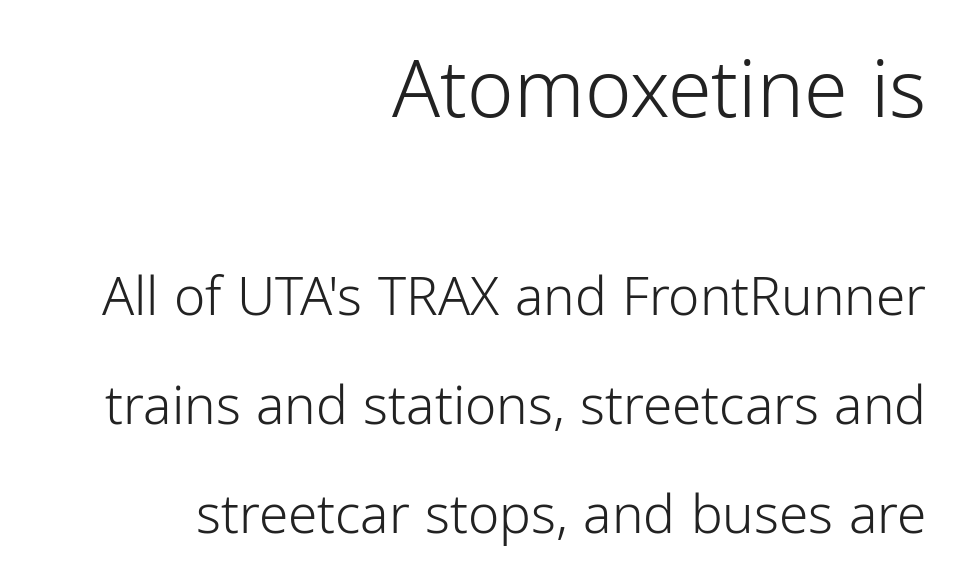
Q: Is the text bold? A: No.
Q: Is the text italic (slanted)? A: No, it is upright.
Q: Is the typeface a serif or a sans-serif typeface? A: Sans-serif.
Q: Is the text underlined? A: No.
Q: How is the paragraph aligned? A: Right-aligned.
Q: Is the spacing between letters normal or unusually wide? A: Normal.
Q: Is the spacing between lines tight, normal or loose? A: Loose.
Q: Which block of text is set in a larger size, the first (top) or the second (bottom)? A: The first (top) one.
Q: Width (condensed, normal, or wide)? A: Normal.
Q: Stroke contrast? A: Low.
Q: x-height? A: Medium.
Q: Monospaced? A: No.
